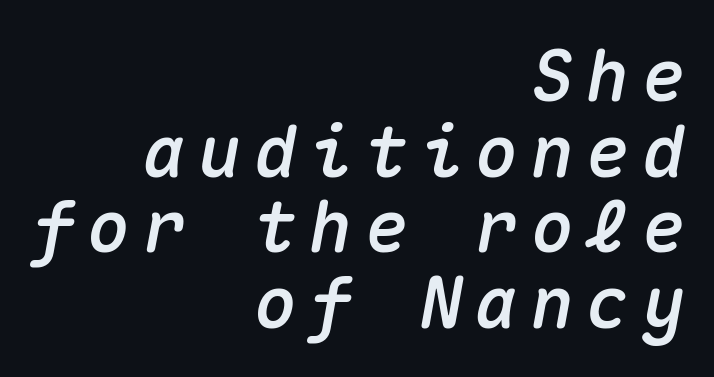
The image shows 72 px text type, italic (leaning right), monospaced; set right-aligned, tight line spacing (1.05x), not underlined; medium stroke contrast and a medium x-height.
